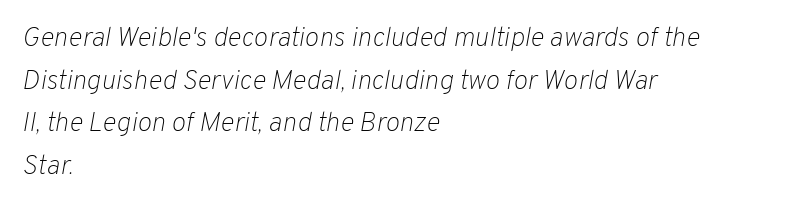
If you measured baseline to baseline, you'd find a middling distance. The specimen reads as italic at a glance. Is the stroke heavy? The answer is a plain regular-or-lighter. Does the copy run flush right? No — it runs flush left. Beneath every word, the page is bare.
